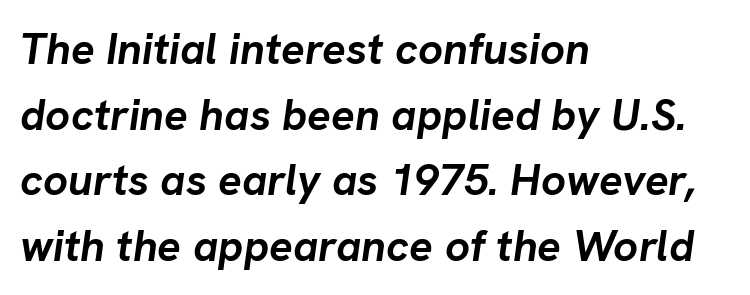
Every character sits at an angle, as italics do. In terms of weight, the rendering is a true, heavy bold. Here the glyphs are tracked normally, forming tight word shapes. The rendering uses natural spacing where letterforms have individual widths. The setting favours the left margin, as ordinary paragraphs usually do. In terms of leading, this rendering sits right in the middle.
